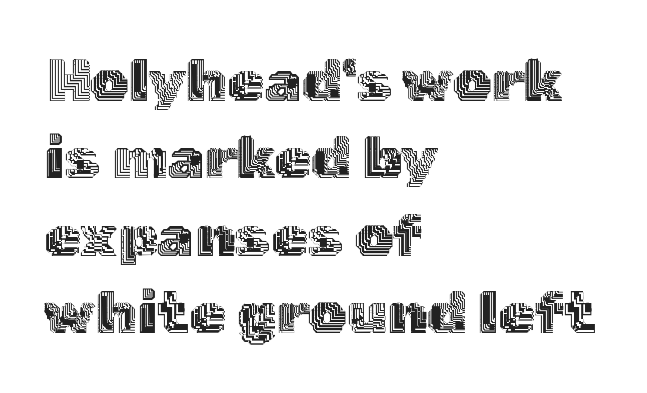
Only glyphs here, with clear space below each row. Line starts are locked; line ends wander. Style check: upright. A normal amount of white space separates one row of letters from the next.
